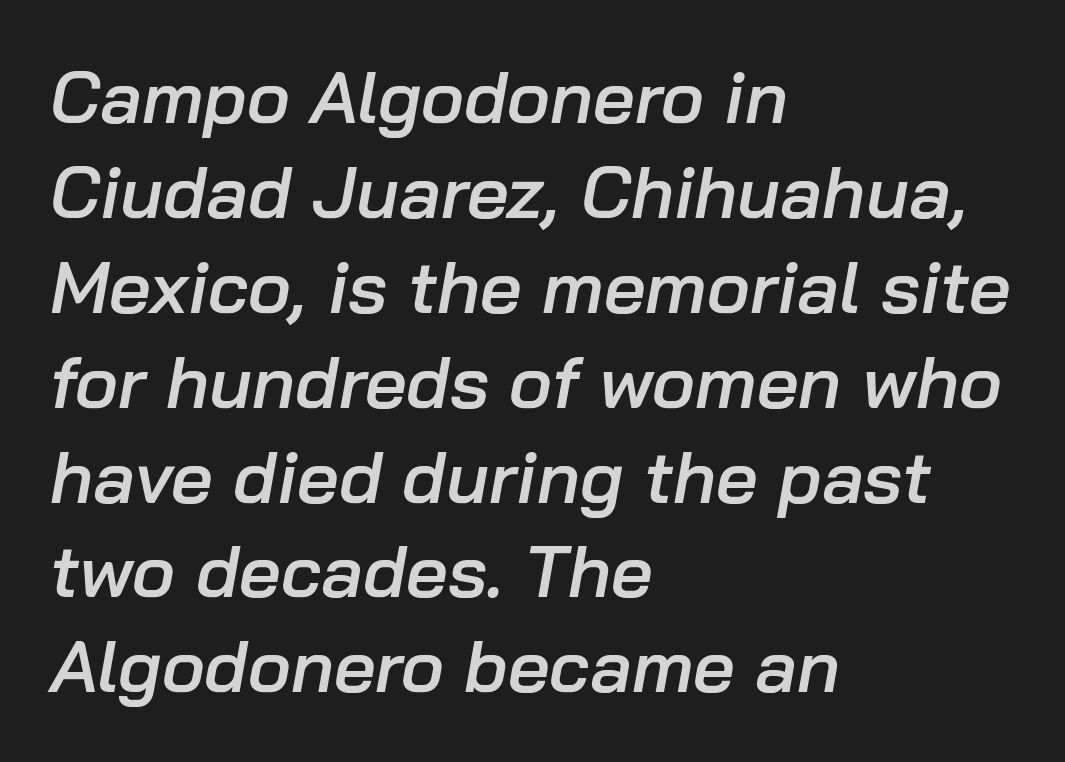
{"italic": "yes", "lean": "right", "slant_degrees": 10, "bold": "semi", "weight": "semibold", "width": "normal", "stroke_contrast": "low", "x_height": "medium", "monospaced": "no", "underline": "no", "align": "left", "line_spacing": "normal", "line_spacing_ratio": 1.3, "letter_spacing": "normal", "letter_spacing_em": 0.0, "glyph_px": 73}
